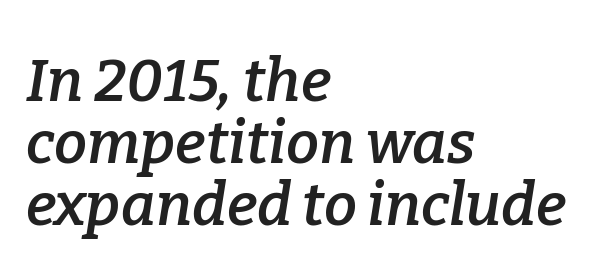
Strokes here are thickened, but only to semibold level. To sum up the face: it has serifs. Descenders are the only things crossing below the line. This sample has the flowing, uneven cadence of proportional lettering. Is there much room between lines? No — they nearly touch.
